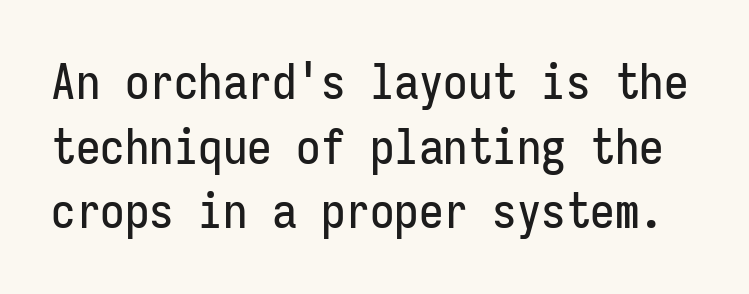
{"serif": "no", "italic": "no", "width": "condensed", "stroke_contrast": "low", "x_height": "medium", "monospaced": "yes", "underline": "no", "line_spacing": "normal", "line_spacing_ratio": 1.32, "letter_spacing": "normal", "letter_spacing_em": 0.0, "glyph_px": 49}
